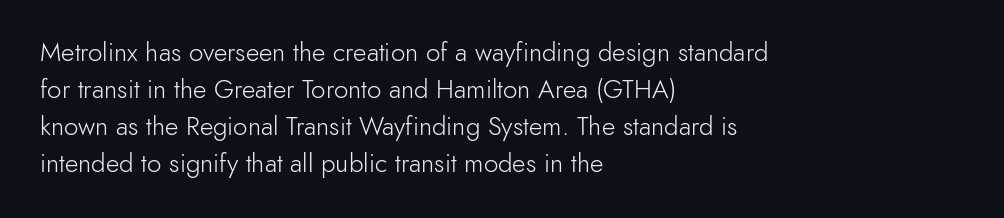
Rule under the text: the space is simply empty. The tracking reads as untouched default to a designer's eye. Compared with a typical body face, this is equally light or lighter still. A student would call this left alignment; a typographer would say flush left, rag right. The rows are spaced the way most documents space them.
